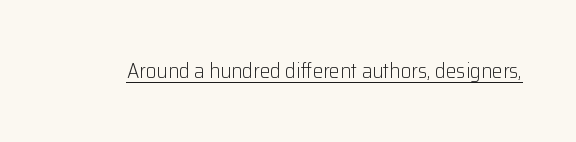
The image shows 21 px text type, upright; set normal letter spacing, underlined.
